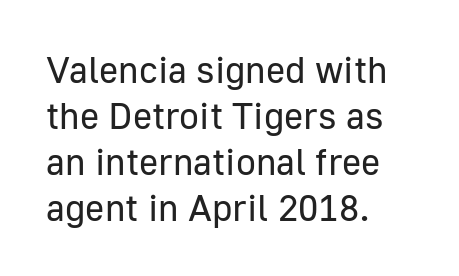
Q: Is the text bold? A: No.
Q: Is the text italic (slanted)? A: No, it is upright.
Q: Is the typeface a serif or a sans-serif typeface? A: Sans-serif.
Q: Is the text underlined? A: No.
Q: How is the paragraph aligned? A: Left-aligned.
Q: Is the spacing between letters normal or unusually wide? A: Normal.
Q: Width (condensed, normal, or wide)? A: Normal.
Q: Stroke contrast? A: Low.
Q: x-height? A: Medium.
Q: Monospaced? A: No.
